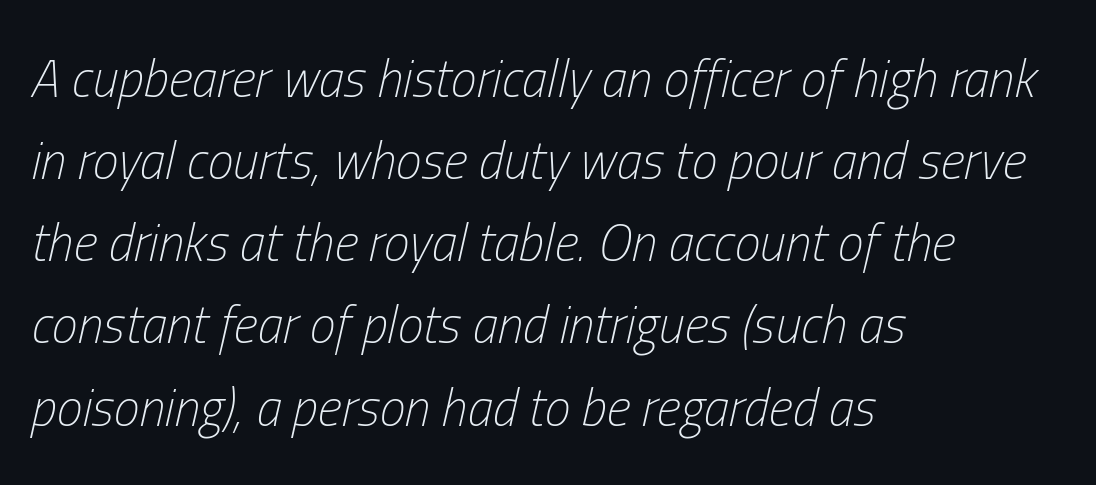
Q: Is the text bold? A: No.
Q: Is the text italic (slanted)? A: Yes, it leans right by about 13 degrees.
Q: Is the text underlined? A: No.
Q: How is the paragraph aligned? A: Left-aligned.
Q: Is the spacing between letters normal or unusually wide? A: Normal.
Q: Is the spacing between lines tight, normal or loose? A: Normal.
Q: Width (condensed, normal, or wide)? A: Condensed.
Q: Stroke contrast? A: Low.
Q: x-height? A: Medium.
Q: Monospaced? A: No.
